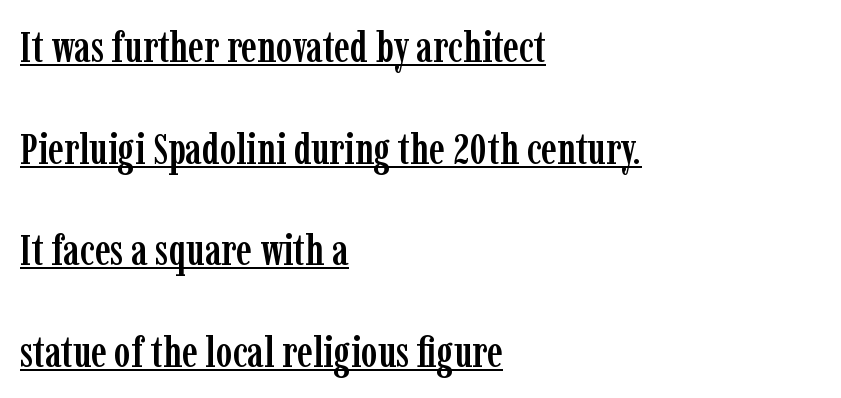
The image shows 44 px condensed serif type, upright; set left-aligned, loose line spacing (2.31x), normal letter spacing, underlined; low stroke contrast and a medium x-height.
